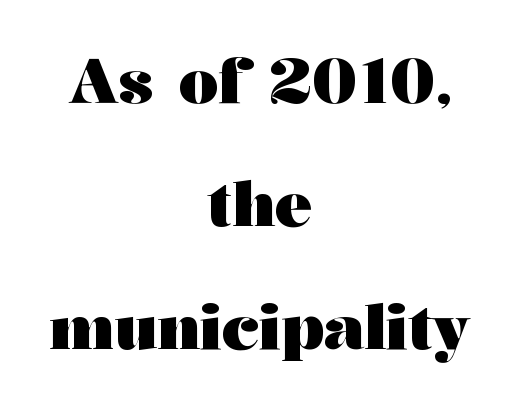
Do the characters align in a grid? No, the font is proportional. The line-height multiplier appears high, well above default. The rag falls on both sides of this text block equally. Is this a sans? No — the strokes have serifs. Rule under the text: the space is simply empty.
